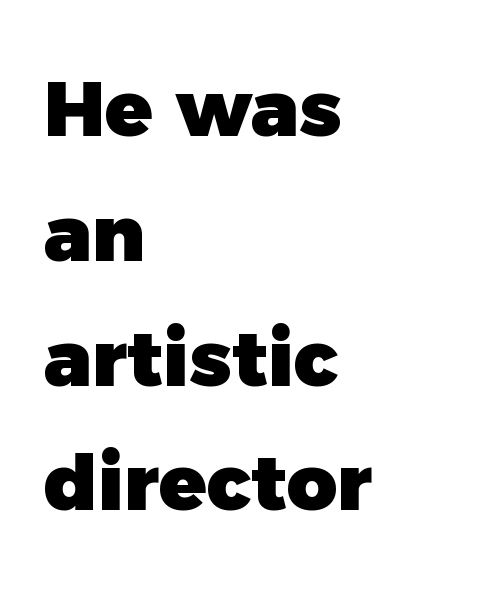
The image shows 78 px heavy sans-serif type; set left-aligned, normal line spacing (1.6x), normal letter spacing, not underlined; a medium x-height.
